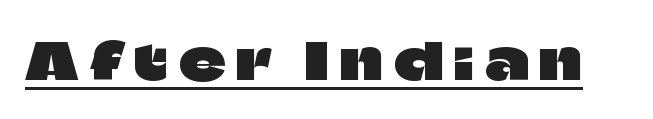
Looks like someone drew a line under every word here. Note the varied advance widths — an 'i' is clearly narrower than an 'm'. The gaps between neighbouring characters are conspicuously large. The designer went with a sans here, leaving each stem footless. No italicization has been applied; the sample stays upright.
